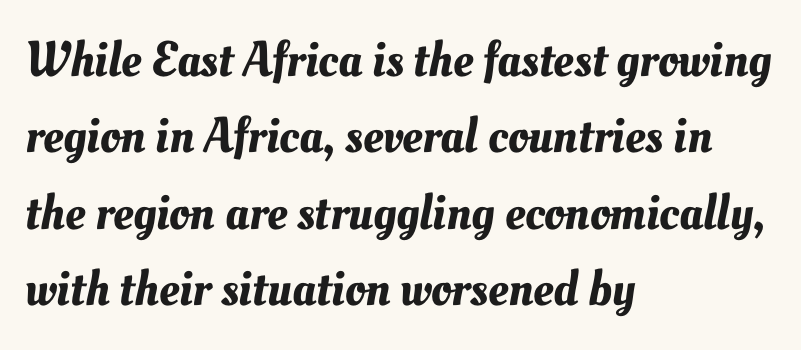
{"width": "normal", "stroke_contrast": "medium", "x_height": "small", "monospaced": "no", "underline": "no", "align": "left", "line_spacing": "normal", "line_spacing_ratio": 1.53, "letter_spacing": "normal", "letter_spacing_em": 0.0, "glyph_px": 50}
